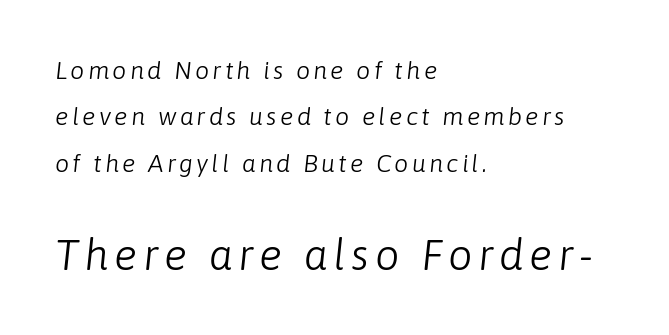
The passage shown leans; its letterforms are oblique. The foot of each line stays bare and open. Is the lower block the larger one? Yes — the lower block carries the bigger type. Each letter keeps its own natural width here, so spacing adapts to shape. The passage is arranged the way most books set body copy — flush left. This is not heavy type; no bold has been used.
